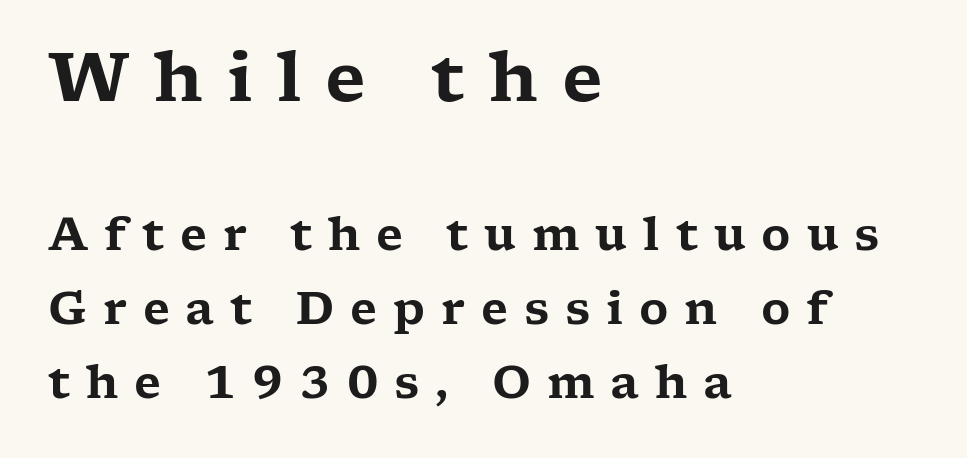
Q: Is the text italic (slanted)? A: No, it is upright.
Q: Is the typeface a serif or a sans-serif typeface? A: Serif.
Q: Is the text underlined? A: No.
Q: How is the paragraph aligned? A: Left-aligned.
Q: Is the spacing between letters normal or unusually wide? A: Unusually wide.
Q: Is the spacing between lines tight, normal or loose? A: Normal.
Q: Which block of text is set in a larger size, the first (top) or the second (bottom)? A: The first (top) one.
Q: Width (condensed, normal, or wide)? A: Wide.
Q: Stroke contrast? A: Low.
Q: x-height? A: Medium.
Q: Monospaced? A: No.
